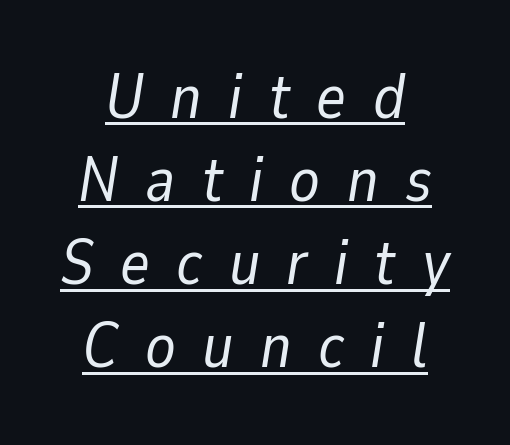
Varying glyph widths throughout — classic text-font behaviour. Underlining? Definitely there. Quick note: interline space is typical. The letterforms sit at book weight or below. The rendering inserts visible extra space after every character. This is oblique type, the kind used for emphasis or titles.
